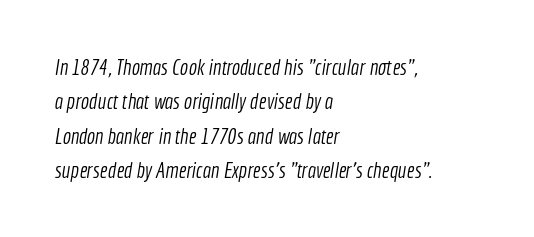
The image shows 22 px text type; set left-aligned, normal line spacing (1.56x), normal letter spacing, not underlined.
